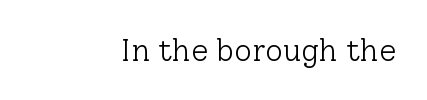
Q: Is the text bold? A: No.
Q: Is the text italic (slanted)? A: No, it is upright.
Q: Is the typeface a serif or a sans-serif typeface? A: Serif.
Q: Is the text underlined? A: No.
Q: Is the spacing between letters normal or unusually wide? A: Normal.
Q: Width (condensed, normal, or wide)? A: Normal.
Q: Stroke contrast? A: Low.
Q: x-height? A: Medium.
Q: Monospaced? A: No.
